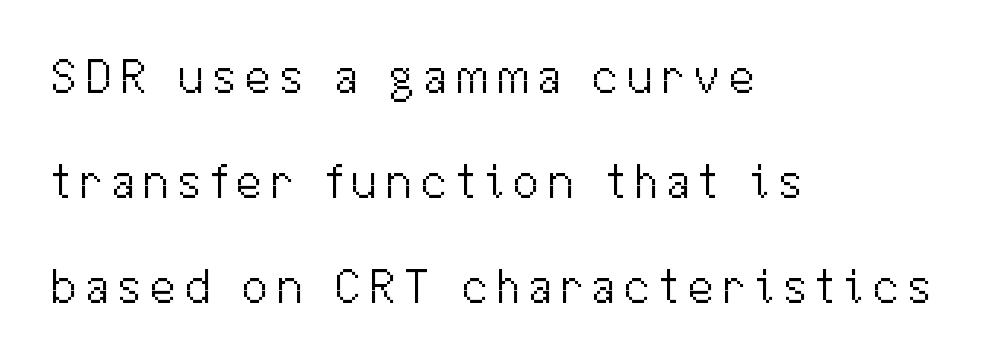
Q: Is the text bold? A: No.
Q: Is the text italic (slanted)? A: No, it is upright.
Q: Is the typeface a serif or a sans-serif typeface? A: Sans-serif.
Q: Is the text underlined? A: No.
Q: How is the paragraph aligned? A: Left-aligned.
Q: Is the spacing between lines tight, normal or loose? A: Loose.
Q: Width (condensed, normal, or wide)? A: Normal.
Q: Stroke contrast? A: Medium.
Q: x-height? A: Medium.
Q: Monospaced? A: No.
